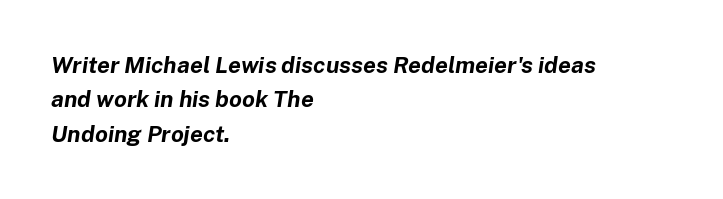
Q: Is the text bold? A: Yes.
Q: Is the text italic (slanted)? A: Yes, it leans right by about 8 degrees.
Q: Is the text underlined? A: No.
Q: How is the paragraph aligned? A: Left-aligned.
Q: Is the spacing between letters normal or unusually wide? A: Normal.
Q: Is the spacing between lines tight, normal or loose? A: Normal.
